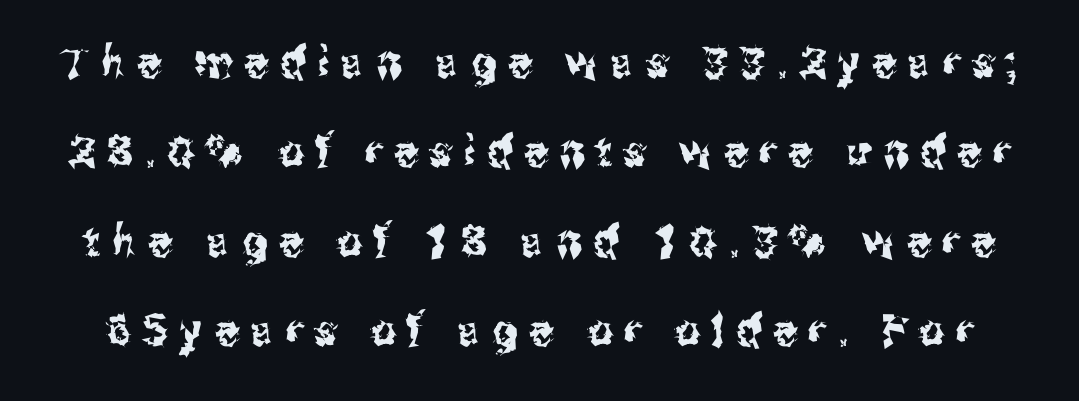
Notice how the stems are strictly vertical — no italics here. The baseline area is clear. A typesetter would call this proportional, since set widths differ per character. The face used here is rendered with a markedly widened letterfit. These lines stand farther apart than default settings would place them.
